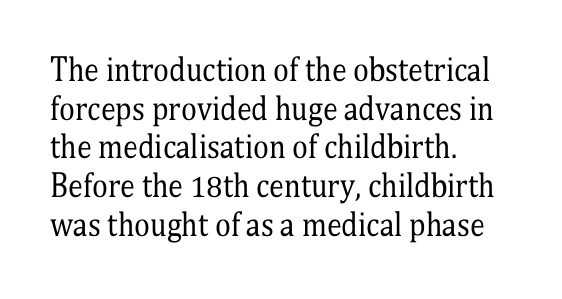
{"serif": "yes", "italic": "no", "bold": "no", "weight": "regular", "width": "condensed", "stroke_contrast": "medium", "x_height": "medium", "monospaced": "no", "underline": "no", "align": "left", "line_spacing": "normal", "line_spacing_ratio": 1.29, "letter_spacing": "normal", "letter_spacing_em": 0.0, "glyph_px": 30}
